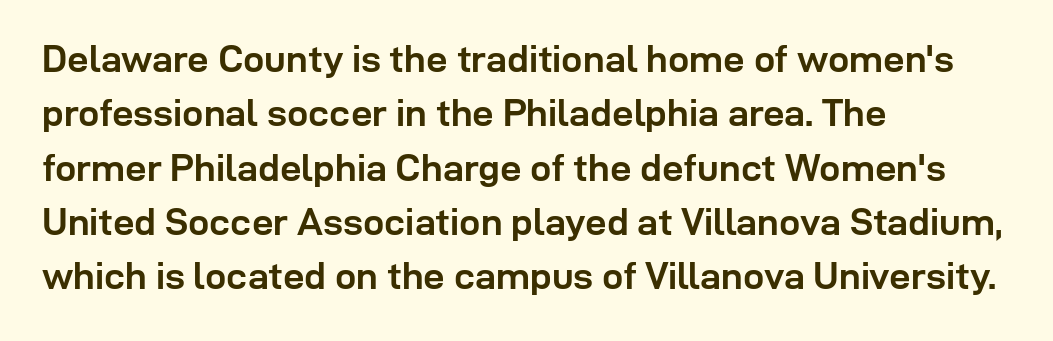
{"serif": "no", "italic": "no", "bold": "yes", "weight": "semibold", "width": "normal", "stroke_contrast": "low", "x_height": "medium", "monospaced": "no", "underline": "no", "align": "left", "line_spacing": "normal", "line_spacing_ratio": 1.43, "letter_spacing": "normal", "letter_spacing_em": 0.0, "glyph_px": 38}
